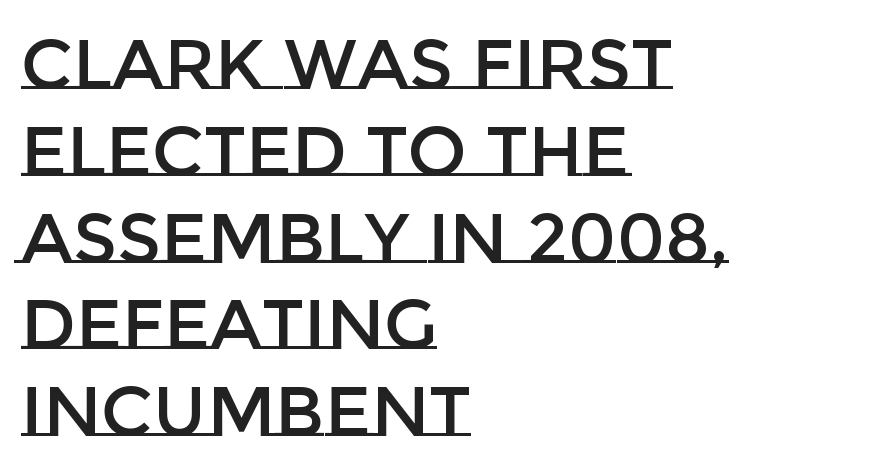
The tracking reads as untouched default to a designer's eye. Teacher's note: observe the even left margin — that is flush-left alignment. Letters rest on an invisible, unmarked baseline. It's the straight-up-and-down kind of type.
